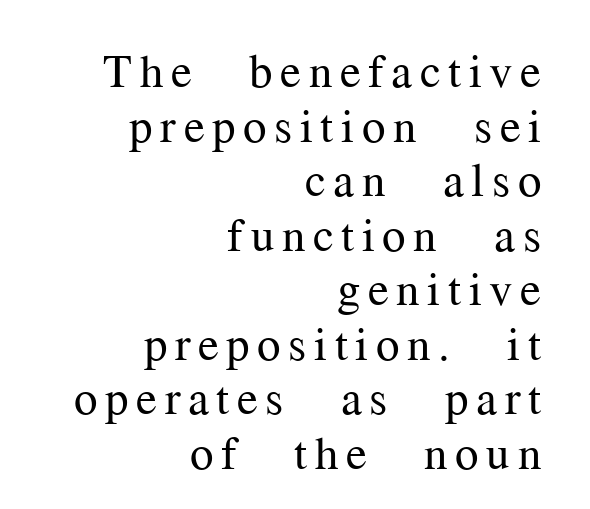
{"serif": "yes", "italic": "no", "bold": "no", "weight": "regular", "width": "normal", "stroke_contrast": "medium", "x_height": "medium", "monospaced": "no", "underline": "no", "align": "right", "line_spacing_ratio": 1.16, "glyph_px": 47}
